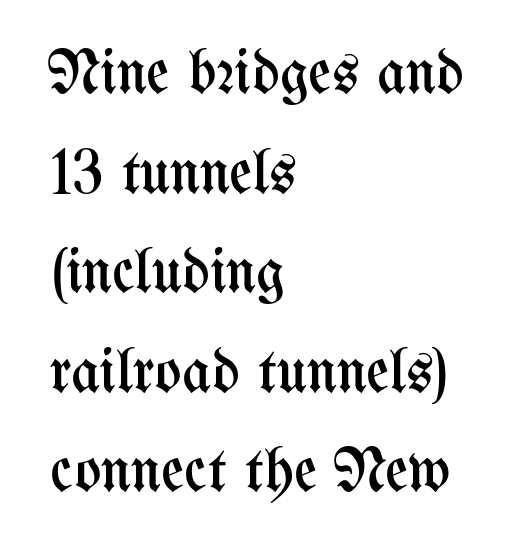
Q: Is the text bold? A: No.
Q: Is the text italic (slanted)? A: No, it is upright.
Q: Is the text underlined? A: No.
Q: How is the paragraph aligned? A: Left-aligned.
Q: Is the spacing between letters normal or unusually wide? A: Normal.
Q: Is the spacing between lines tight, normal or loose? A: Normal.
Q: Width (condensed, normal, or wide)? A: Condensed.
Q: Stroke contrast? A: Medium.
Q: x-height? A: Medium.
Q: Monospaced? A: No.
